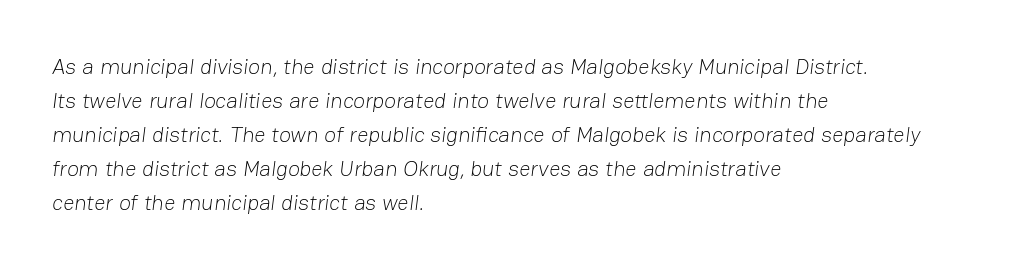
The font sits on the lighter half of the weight spectrum, regular included. Default kerning and tracking; the words read as compact shapes. The vertical gap from one line to the next is medium. Caption: multi-line text, flush left, ragged right. The glyphs are unaccompanied by any horizontal stroke below them.
